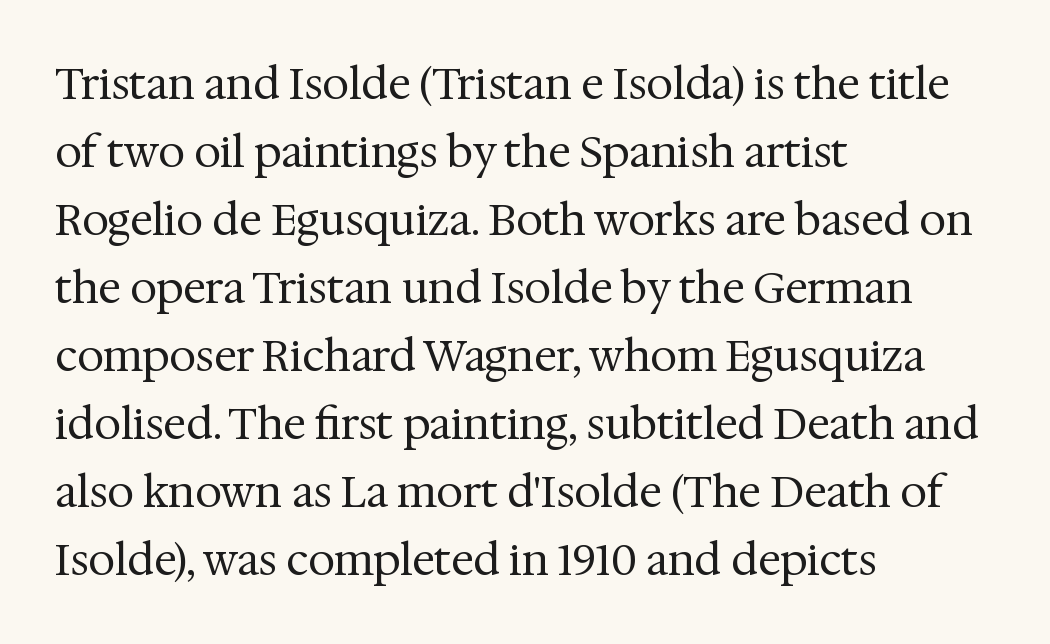
The image shows 43 px regular-weight serif type, upright; set left-aligned, normal line spacing (1.58x), normal letter spacing, not underlined; medium stroke contrast and a medium x-height.
